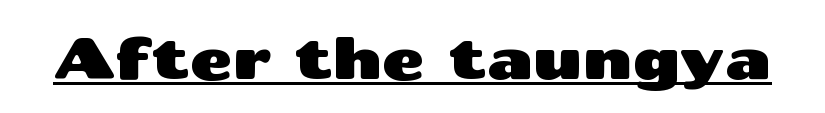
Q: Is the text italic (slanted)? A: No, it is upright.
Q: Is the typeface a serif or a sans-serif typeface? A: Sans-serif.
Q: Is the text underlined? A: Yes.
Q: Is the spacing between letters normal or unusually wide? A: Normal.
Q: Width (condensed, normal, or wide)? A: Wide.
Q: Stroke contrast? A: Medium.
Q: x-height? A: Medium.
Q: Monospaced? A: No.
